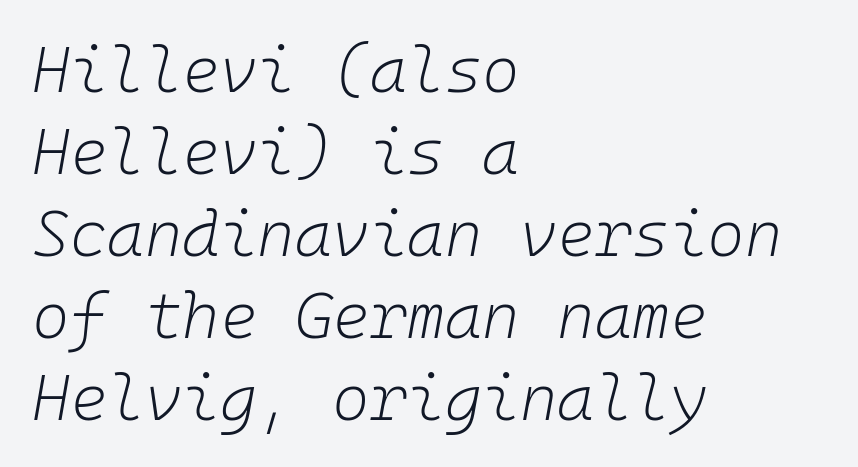
If you drew a ruler down the left edge, every line would touch it. Nobody touched the tracking dial on this one. Caption: face not bold, strokes unweighted. Looks like terminal output: every glyph gets an equal slot. Leading: standard. Each row of text sits above clean, open space.
